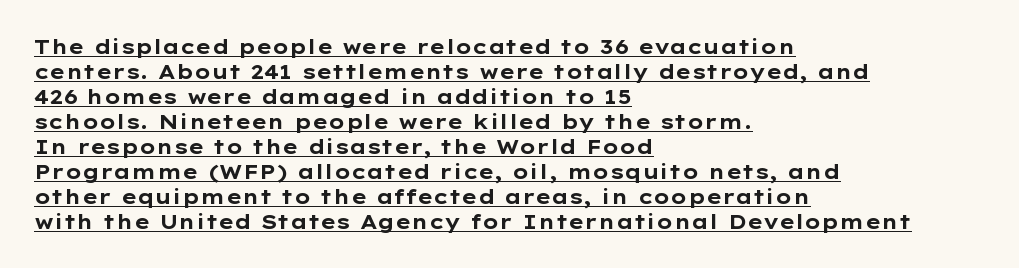
{"italic": "no", "bold": "yes", "underline": "yes", "align": "left", "line_spacing": "normal", "line_spacing_ratio": 1.25, "letter_spacing": "normal", "letter_spacing_em": 0.0, "glyph_px": 20}
